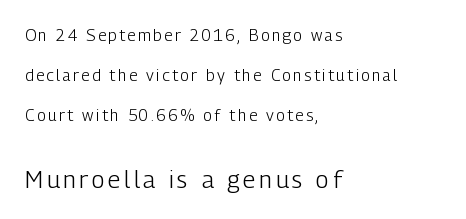
These lines stand farther apart than default settings would place them. The letters look calm and open, with moderate or lighter stems. Style check: upright. Only glyphs here, with clear space below each row. One-word summary of the alignment: left. These two chunks differ in scale, with the bottom chunk taking the larger measure.
